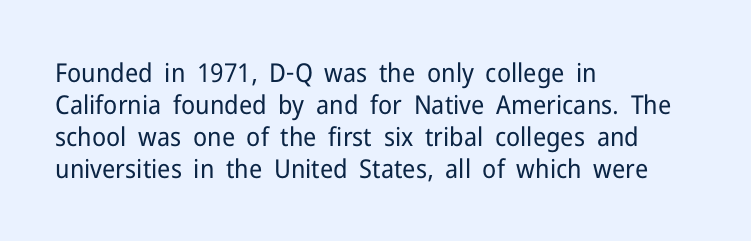
The passage shown is not underscored anywhere. Words appear dense and cohesive because spacing is normal. Alignment: flush left. Unlike italic type, these characters show no tilt at all.
